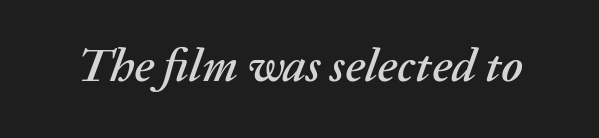
The image shows 47 px text type, italic (leaning right); set normal letter spacing, not underlined; medium stroke contrast and a medium x-height.
